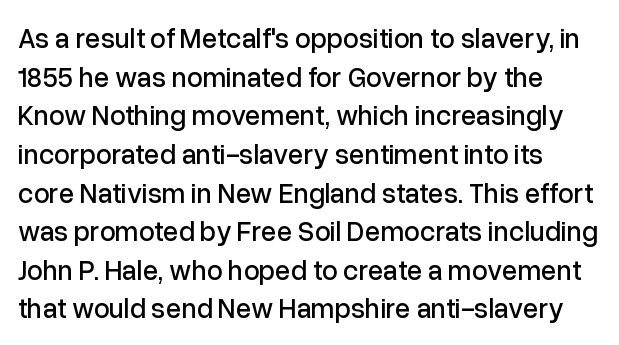
The image shows 28 px sans-serif type, upright; set normal line spacing (1.38x), normal letter spacing, not underlined; low stroke contrast and a medium x-height.
